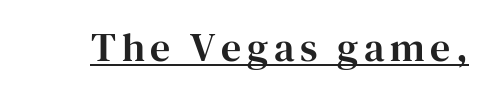
The image shows 40 px serif type, upright; set underlined; high stroke contrast and a medium x-height.
